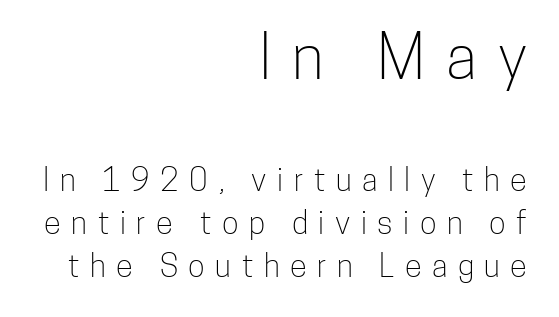
The image shows 62 px light, condensed sans-serif type, upright; set right-aligned, normal line spacing (1.38x), unusually wide letter spacing (+0.34 em), not underlined; the first (top) block is 2.0x larger; low stroke contrast and a medium x-height.
